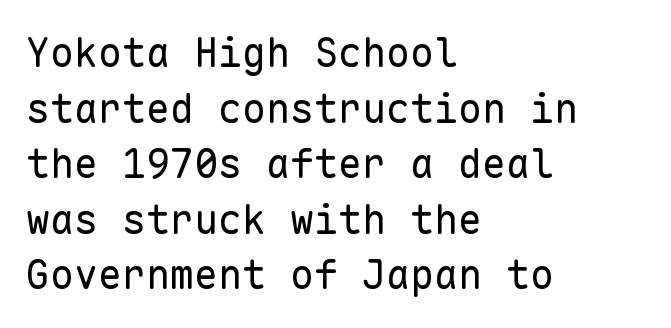
{"serif": "no", "italic": "no", "bold": "no", "weight": "regular", "width": "normal", "stroke_contrast": "low", "x_height": "medium", "monospaced": "yes", "underline": "no", "align": "left", "line_spacing": "normal", "line_spacing_ratio": 1.39, "letter_spacing": "normal", "letter_spacing_em": 0.0, "glyph_px": 40}
